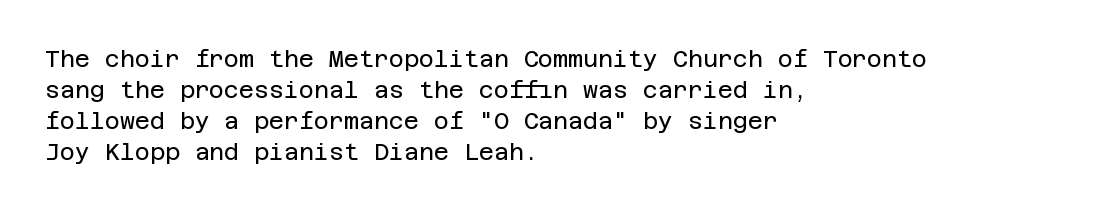
Posture: upright roman. The ragged edge is on the right, which tells us the setting is flush left. Reading down the column, the eye jumps a familiar distance to each next line. The specimen omits any rule beneath the text block's lines. The face looks like a standard text weight, possibly lighter.
